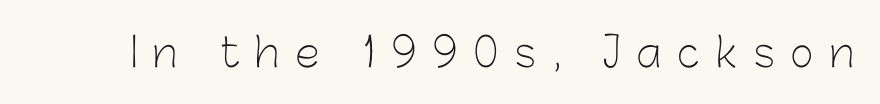
Rule under the text: the space is simply empty. In terms of posture, this sample is upright. Observe the wide spacing: letters keep a clear distance from each other. Spacing verdict: proportional, widths tailored to each character. The font family rendered here belongs to the sans-serif group. The strokes are not fattened; the text isn't bold.
